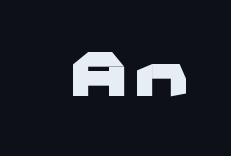
The image shows 60 px heavy, wide sans-serif type, upright; set not underlined; low stroke contrast and a medium x-height.
